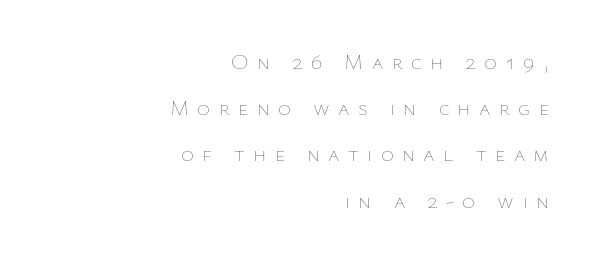
Q: Is the text bold? A: No.
Q: Is the text italic (slanted)? A: No, it is upright.
Q: Is the text underlined? A: No.
Q: How is the paragraph aligned? A: Right-aligned.
Q: Is the spacing between letters normal or unusually wide? A: Unusually wide.
Q: Is the spacing between lines tight, normal or loose? A: Loose.
